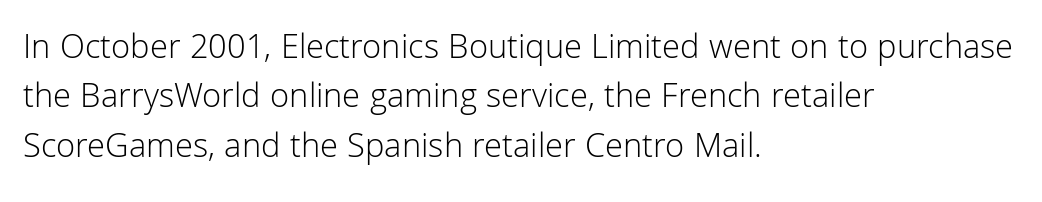
The image shows 35 px light sans-serif type, upright; set left-aligned, normal line spacing (1.41x), normal letter spacing, not underlined; low stroke contrast and a medium x-height.
